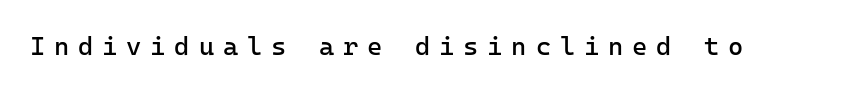
Type without underlining. The strokes carry an ordinary text weight at most. This is roman type, the default non-slanted kind. The letters are spread apart with noticeably loose tracking.
